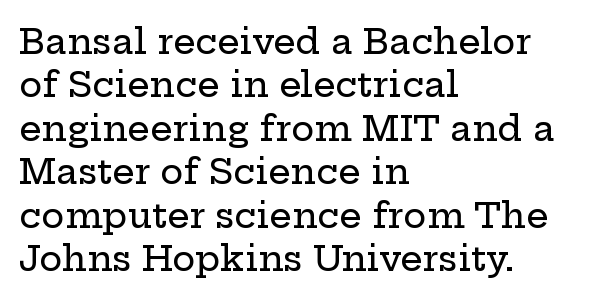
Q: Is the text italic (slanted)? A: No, it is upright.
Q: Is the typeface a serif or a sans-serif typeface? A: Serif.
Q: Is the text underlined? A: No.
Q: How is the paragraph aligned? A: Left-aligned.
Q: Is the spacing between letters normal or unusually wide? A: Normal.
Q: Width (condensed, normal, or wide)? A: Wide.
Q: Stroke contrast? A: Low.
Q: x-height? A: Medium.
Q: Monospaced? A: No.
